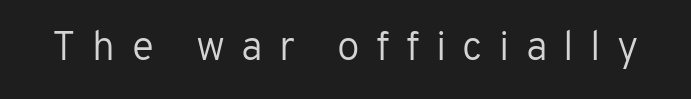
The image shows 41 px regular-weight sans-serif type, upright; set unusually wide letter spacing (+0.4 em), not underlined; low stroke contrast and a medium x-height.
